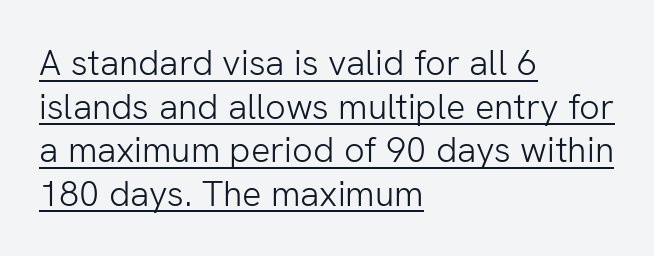
Q: Is the text bold? A: No.
Q: Is the text italic (slanted)? A: No, it is upright.
Q: Is the typeface a serif or a sans-serif typeface? A: Sans-serif.
Q: Is the text underlined? A: Yes.
Q: How is the paragraph aligned? A: Left-aligned.
Q: Is the spacing between letters normal or unusually wide? A: Normal.
Q: Width (condensed, normal, or wide)? A: Normal.
Q: Stroke contrast? A: Low.
Q: x-height? A: Medium.
Q: Monospaced? A: No.
